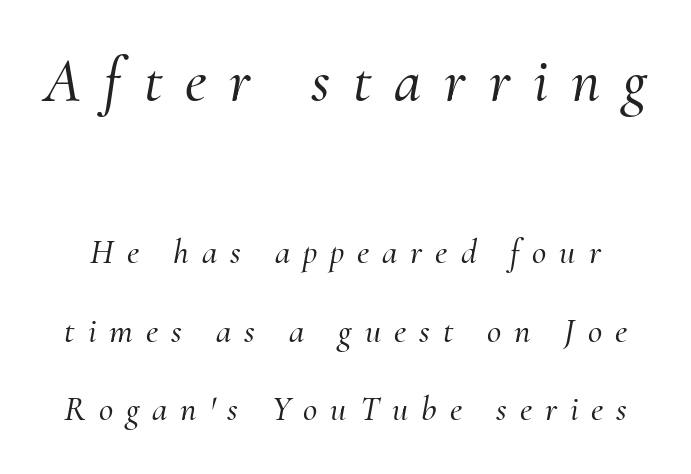
The image shows 62 px serif type, italic (leaning right); set loose line spacing (2.24x), unusually wide letter spacing (+0.37 em), not underlined; the first (top) block is 1.77x larger; medium stroke contrast and a small x-height.
